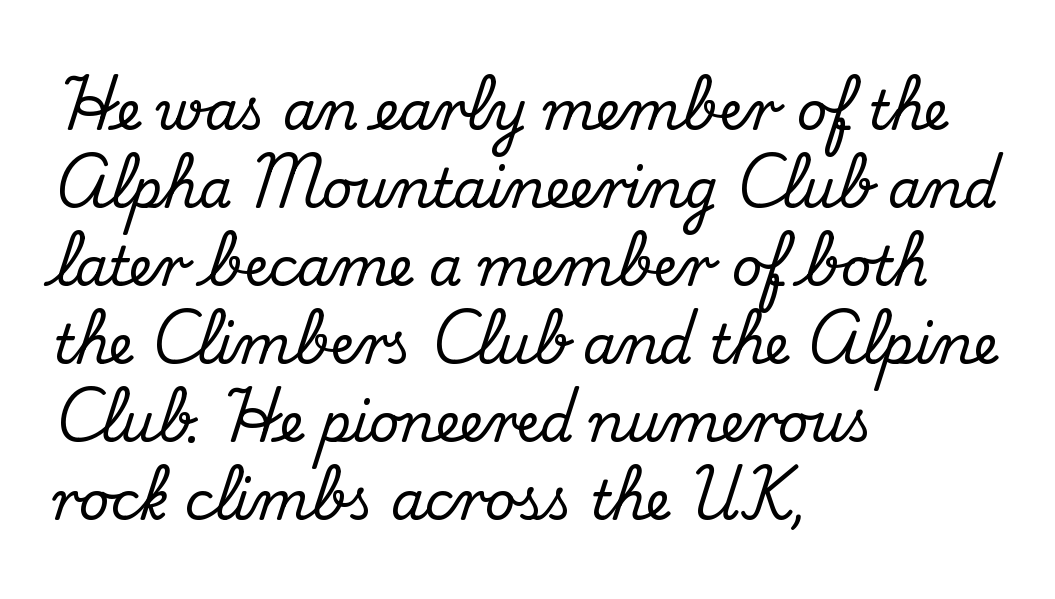
{"serif": "yes", "width": "normal", "stroke_contrast": "medium", "x_height": "small", "monospaced": "no", "underline": "no", "align": "left", "line_spacing": "normal", "line_spacing_ratio": 1.47, "letter_spacing": "normal", "letter_spacing_em": 0.0, "glyph_px": 53}
